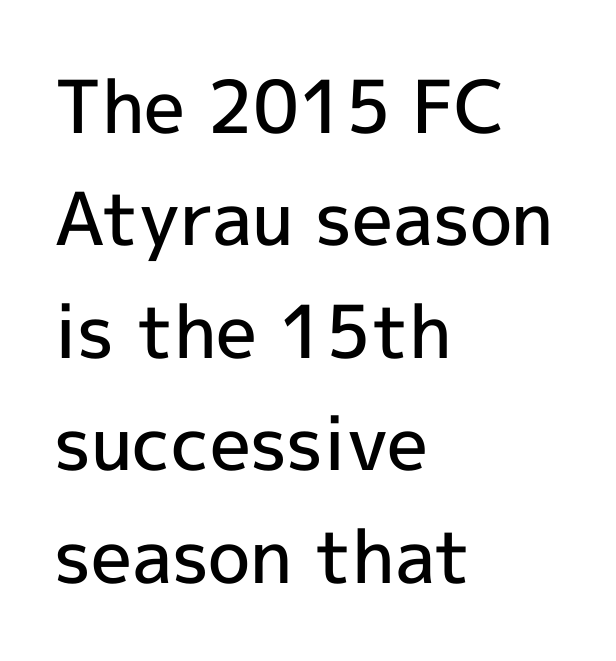
{"serif": "no", "italic": "no", "bold": "semi", "weight": "semibold", "width": "normal", "x_height": "medium", "monospaced": "no", "underline": "no", "align": "left", "line_spacing": "normal", "line_spacing_ratio": 1.54, "letter_spacing": "normal", "letter_spacing_em": 0.0, "glyph_px": 73}
